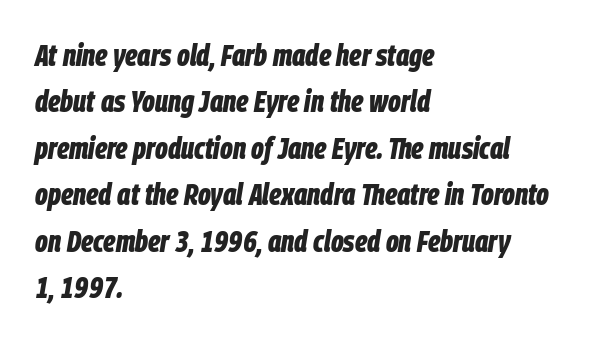
{"italic": "yes", "lean": "right", "slant_degrees": 9, "bold": "yes", "weight": "bold", "width": "condensed", "stroke_contrast": "low", "x_height": "large", "monospaced": "no", "underline": "no", "align": "left", "line_spacing": "normal", "line_spacing_ratio": 1.5, "letter_spacing": "normal", "letter_spacing_em": 0.0, "glyph_px": 31}
